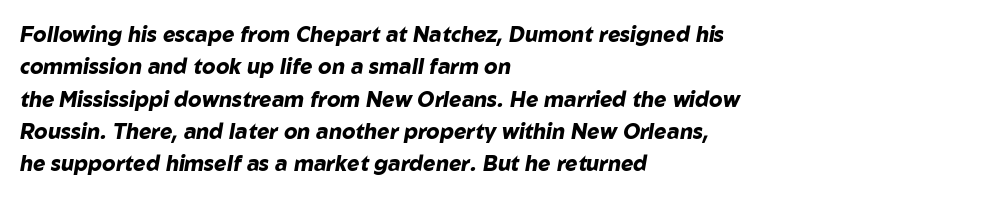
The image shows 21 px bold type, italic (leaning right); set left-aligned, normal line spacing (1.54x), normal letter spacing, not underlined.
